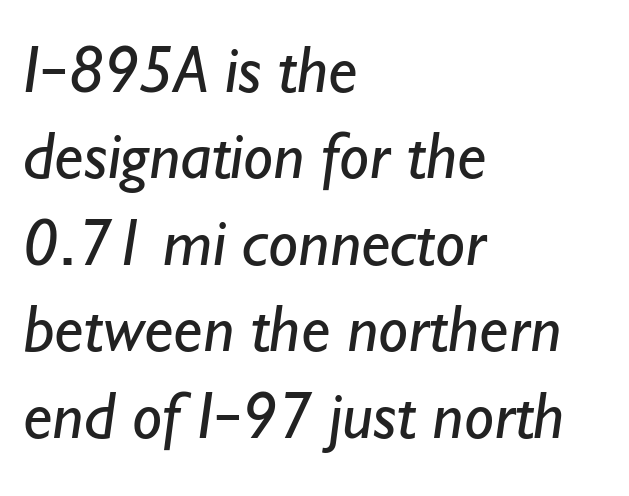
{"serif": "no", "bold": "no", "weight": "regular", "width": "normal", "stroke_contrast": "low", "x_height": "small", "monospaced": "no", "underline": "no", "align": "left", "line_spacing": "normal", "line_spacing_ratio": 1.29, "letter_spacing": "normal", "letter_spacing_em": 0.0, "glyph_px": 67}
